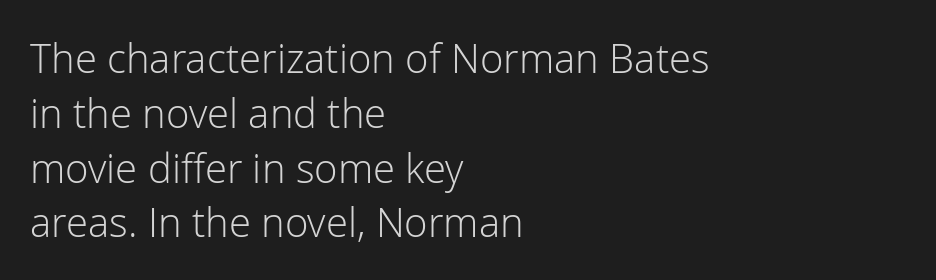
Q: Is the text bold? A: No.
Q: Is the text italic (slanted)? A: No, it is upright.
Q: Is the typeface a serif or a sans-serif typeface? A: Sans-serif.
Q: Is the text underlined? A: No.
Q: How is the paragraph aligned? A: Left-aligned.
Q: Is the spacing between letters normal or unusually wide? A: Normal.
Q: Is the spacing between lines tight, normal or loose? A: Normal.
Q: Width (condensed, normal, or wide)? A: Normal.
Q: Stroke contrast? A: Low.
Q: x-height? A: Medium.
Q: Monospaced? A: No.
